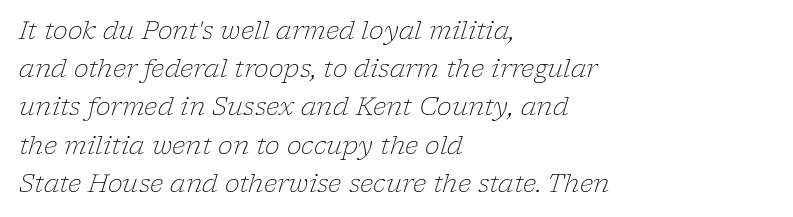
{"italic": "yes", "lean": "right", "slant_degrees": 17, "bold": "no", "underline": "no", "align": "left", "line_spacing": "normal", "line_spacing_ratio": 1.53, "letter_spacing": "normal", "letter_spacing_em": 0.0, "glyph_px": 25}
